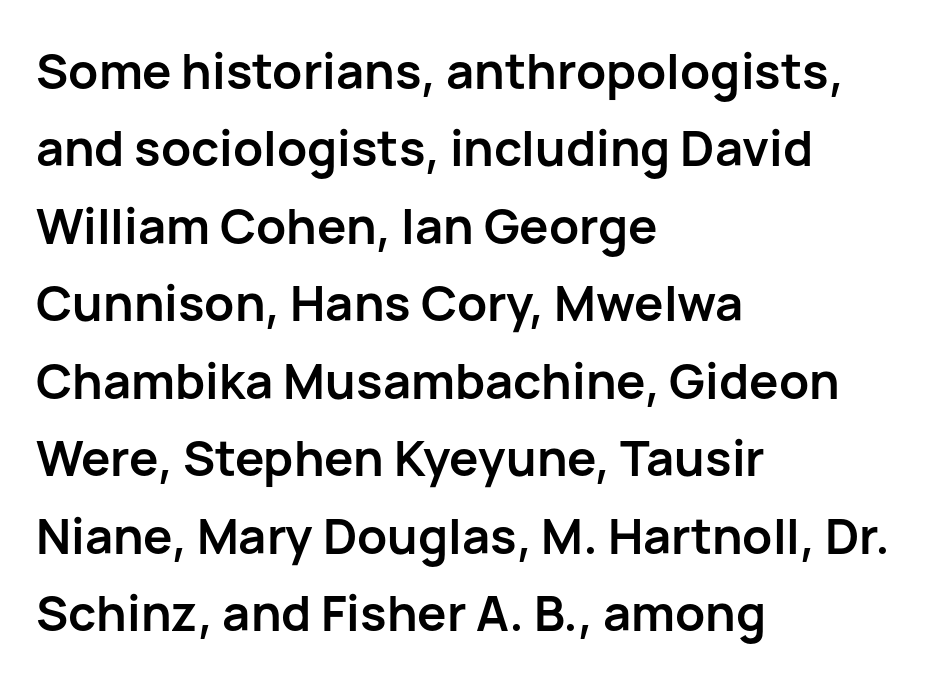
A typesetter would mark this as roman, not italic. Compared with an ordinary text face, these strokes are far heavier — a full bold. The text block is weighted toward the left margin, trailing off unevenly rightward. Honestly, there is no underline to notice here at all. Does the type have serifs? No, each stem ends abruptly. Nobody touched the tracking dial on this one.
